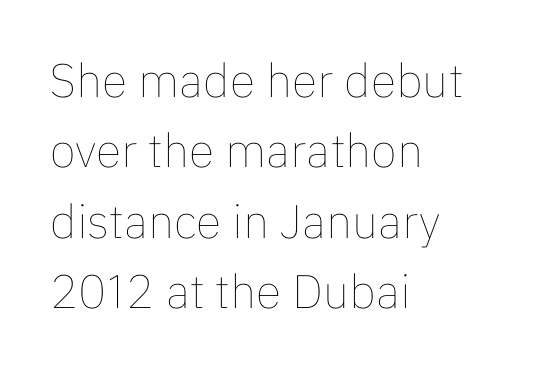
{"italic": "no", "bold": "no", "weight": "thin", "width": "normal", "stroke_contrast": "low", "x_height": "medium", "monospaced": "no", "underline": "no", "align": "left", "line_spacing": "normal", "line_spacing_ratio": 1.5, "letter_spacing": "normal", "letter_spacing_em": 0.0, "glyph_px": 47}
